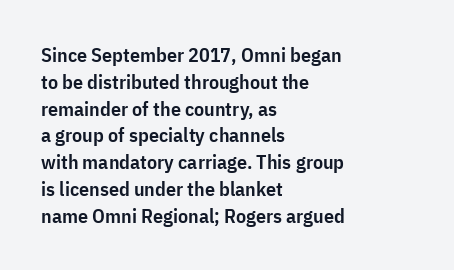
{"italic": "no", "bold": "semi", "underline": "no", "align": "left", "line_spacing": "normal", "line_spacing_ratio": 1.34, "letter_spacing": "normal", "letter_spacing_em": 0.0, "glyph_px": 20}
